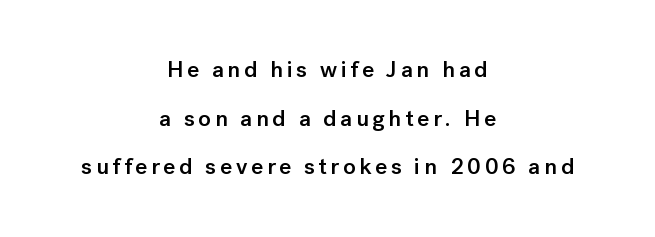
The image shows 23 px text type, upright; set centered, loose line spacing (2.11x), not underlined.
